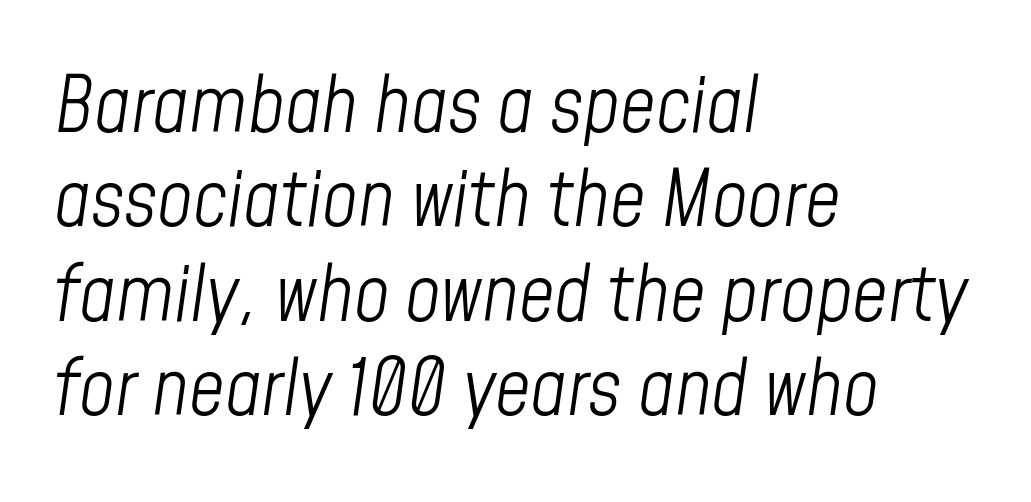
{"italic": "yes", "lean": "right", "slant_degrees": 8, "bold": "no", "weight": "light", "width": "condensed", "stroke_contrast": "low", "x_height": "medium", "monospaced": "no", "underline": "no", "align": "left", "line_spacing_ratio": 1.21, "letter_spacing": "normal", "letter_spacing_em": 0.0, "glyph_px": 78}
